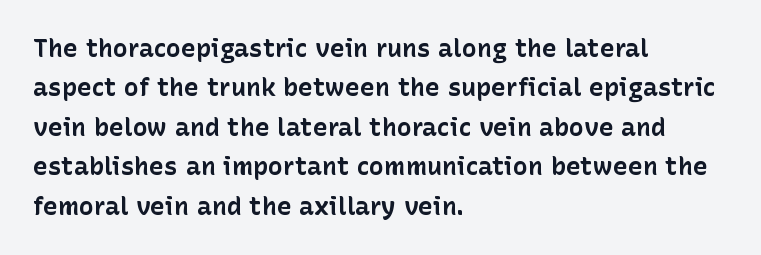
Q: Is the text bold? A: Yes.
Q: Is the text italic (slanted)? A: No, it is upright.
Q: Is the text underlined? A: No.
Q: How is the paragraph aligned? A: Left-aligned.
Q: Is the spacing between letters normal or unusually wide? A: Normal.
Q: Is the spacing between lines tight, normal or loose? A: Normal.
